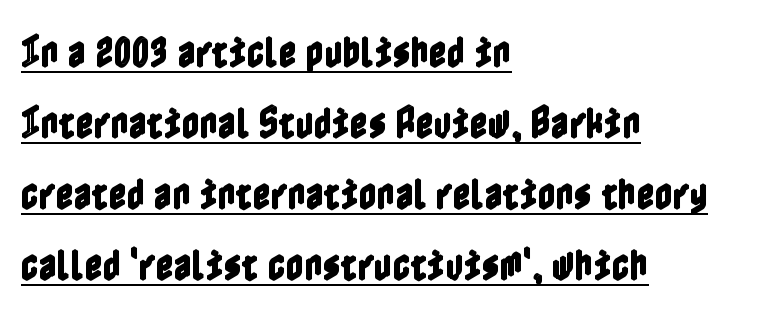
{"italic": "no", "width": "condensed", "x_height": "medium", "underline": "yes", "align": "left", "line_spacing": "loose", "line_spacing_ratio": 2.03, "letter_spacing": "normal", "letter_spacing_em": 0.0, "glyph_px": 35}
